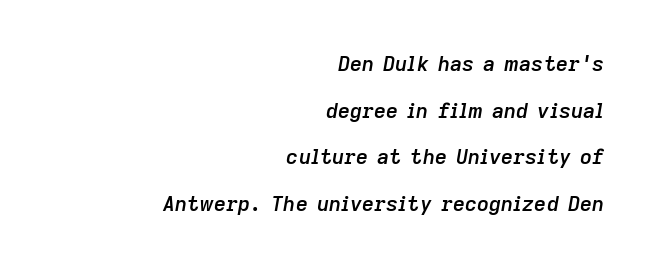
Typeset ragged left — the right edge is the straight one. Glance below the letters and you will spot only blank space. Characters are canted at an angle relative to the baseline's perpendicular. Set as a demibold, roughly 600 on the weight scale.
